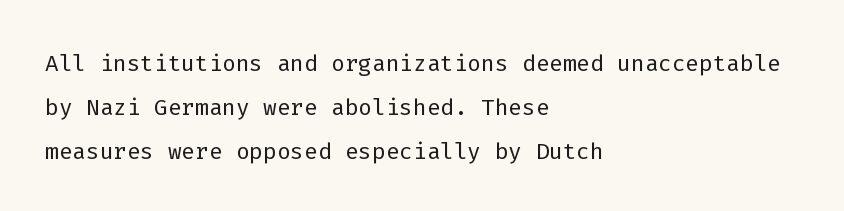
The image shows 32 px light sans-serif type, upright, monospaced; set left-aligned, normal line spacing (1.37x), normal letter spacing, not underlined; low stroke contrast and a medium x-height.
